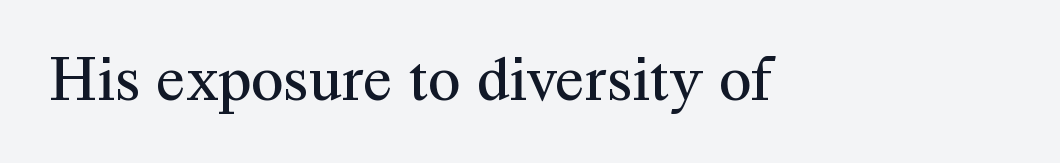
Q: Is the text bold? A: No.
Q: Is the text italic (slanted)? A: No, it is upright.
Q: Is the typeface a serif or a sans-serif typeface? A: Serif.
Q: Is the text underlined? A: No.
Q: Is the spacing between letters normal or unusually wide? A: Normal.
Q: Width (condensed, normal, or wide)? A: Normal.
Q: Stroke contrast? A: Medium.
Q: x-height? A: Medium.
Q: Monospaced? A: No.
